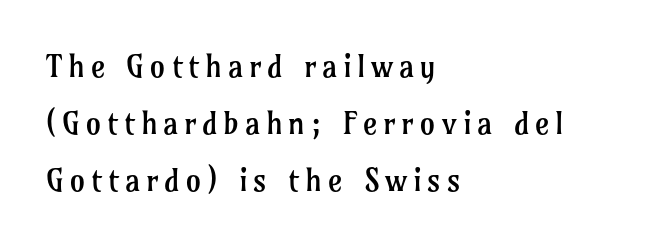
The image shows 31 px regular-weight serif type, upright; set left-aligned, line spacing 1.84x, not underlined; low stroke contrast and a medium x-height.
